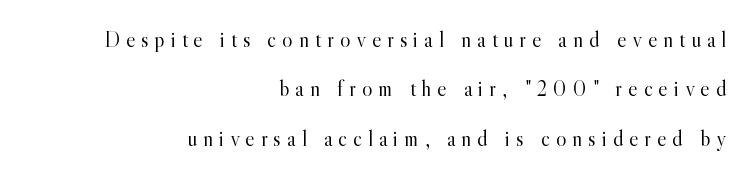
{"italic": "no", "bold": "no", "underline": "no", "align": "right", "line_spacing": "loose", "line_spacing_ratio": 2.25, "letter_spacing": "wide", "letter_spacing_em": 0.27, "glyph_px": 22}
